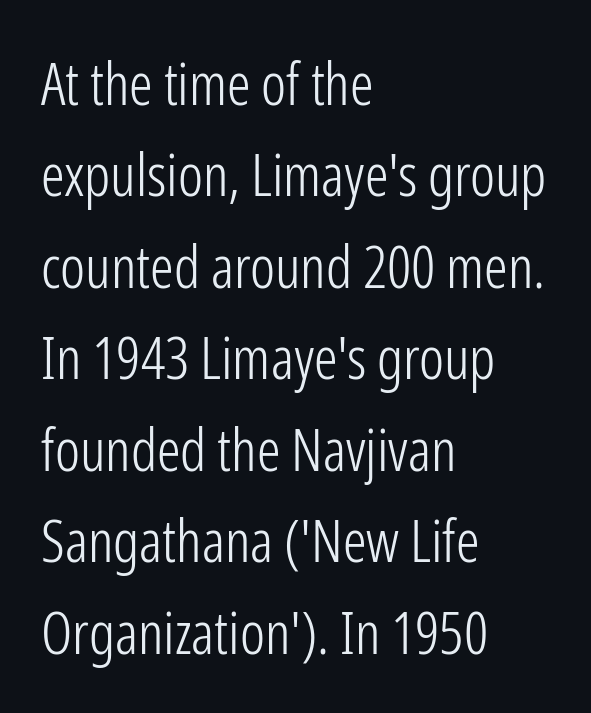
Q: Is the text bold? A: No.
Q: Is the text italic (slanted)? A: No, it is upright.
Q: Is the typeface a serif or a sans-serif typeface? A: Sans-serif.
Q: Is the text underlined? A: No.
Q: How is the paragraph aligned? A: Left-aligned.
Q: Is the spacing between letters normal or unusually wide? A: Normal.
Q: Is the spacing between lines tight, normal or loose? A: Normal.
Q: Width (condensed, normal, or wide)? A: Condensed.
Q: Stroke contrast? A: Low.
Q: x-height? A: Medium.
Q: Monospaced? A: No.
